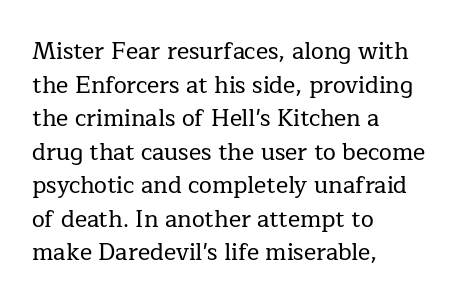
Q: Is the text italic (slanted)? A: No, it is upright.
Q: Is the text underlined? A: No.
Q: How is the paragraph aligned? A: Left-aligned.
Q: Is the spacing between letters normal or unusually wide? A: Normal.
Q: Is the spacing between lines tight, normal or loose? A: Normal.
